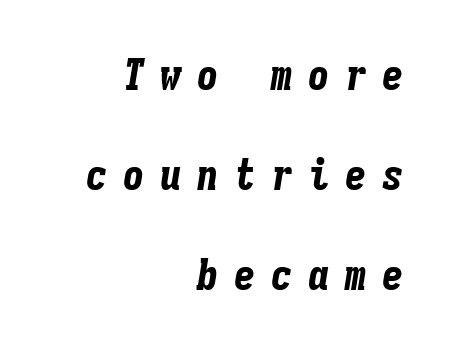
The image shows 43 px bold, condensed type, italic (leaning right), monospaced; set right-aligned, loose line spacing (2.33x), unusually wide letter spacing (+0.36 em), not underlined; low stroke contrast and a medium x-height.
